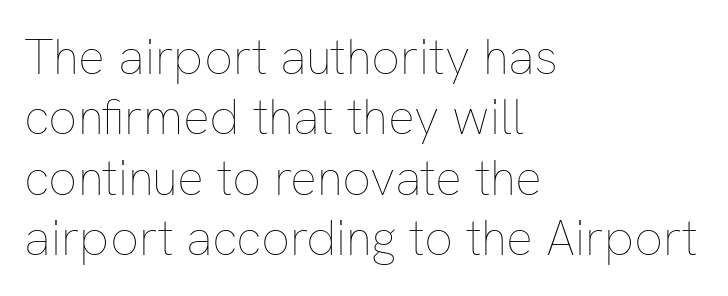
Quick note: underline off. Rendered with straight, roman letterforms. Varying glyph widths throughout — classic text-font behaviour. Observe the ordinary spacing: letters are neighbours, not strangers. Stems here are at most as thick as an everyday book face. Line starts are locked; line ends wander.
